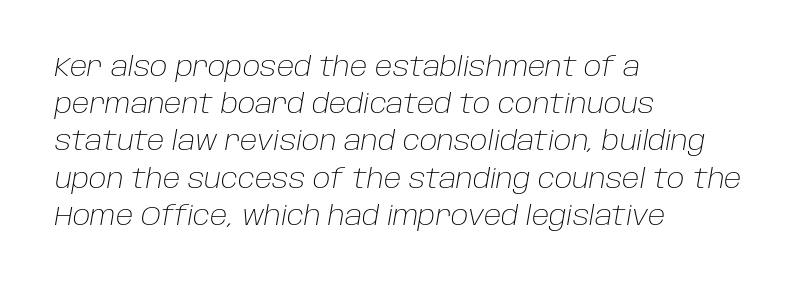
{"italic": "yes", "lean": "right", "slant_degrees": 10, "bold": "no", "underline": "no", "align": "left", "line_spacing": "normal", "line_spacing_ratio": 1.43, "letter_spacing": "normal", "letter_spacing_em": 0.0, "glyph_px": 26}
